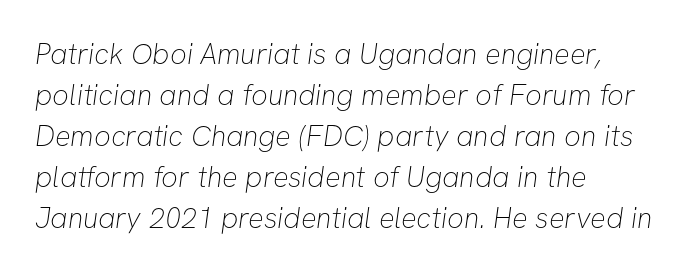
{"serif": "no", "bold": "no", "weight": "thin", "width": "normal", "stroke_contrast": "low", "x_height": "medium", "monospaced": "no", "underline": "no", "align": "left", "line_spacing": "normal", "line_spacing_ratio": 1.41, "letter_spacing": "normal", "letter_spacing_em": 0.0, "glyph_px": 29}
